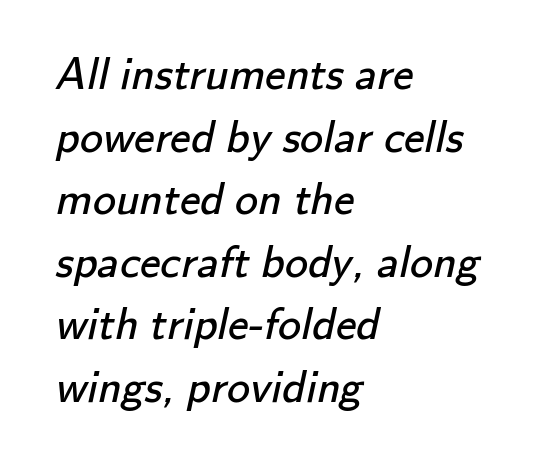
Q: Is the text bold? A: No.
Q: Is the typeface a serif or a sans-serif typeface? A: Sans-serif.
Q: Is the text underlined? A: No.
Q: How is the paragraph aligned? A: Left-aligned.
Q: Is the spacing between letters normal or unusually wide? A: Normal.
Q: Is the spacing between lines tight, normal or loose? A: Normal.
Q: Width (condensed, normal, or wide)? A: Normal.
Q: Stroke contrast? A: Low.
Q: x-height? A: Small.
Q: Monospaced? A: No.
